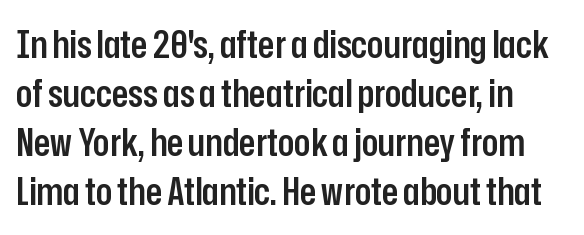
{"serif": "no", "italic": "no", "bold": "semi", "weight": "semibold", "width": "condensed", "stroke_contrast": "low", "x_height": "medium", "monospaced": "no", "underline": "no", "line_spacing": "normal", "line_spacing_ratio": 1.29, "letter_spacing": "normal", "letter_spacing_em": 0.0, "glyph_px": 38}
